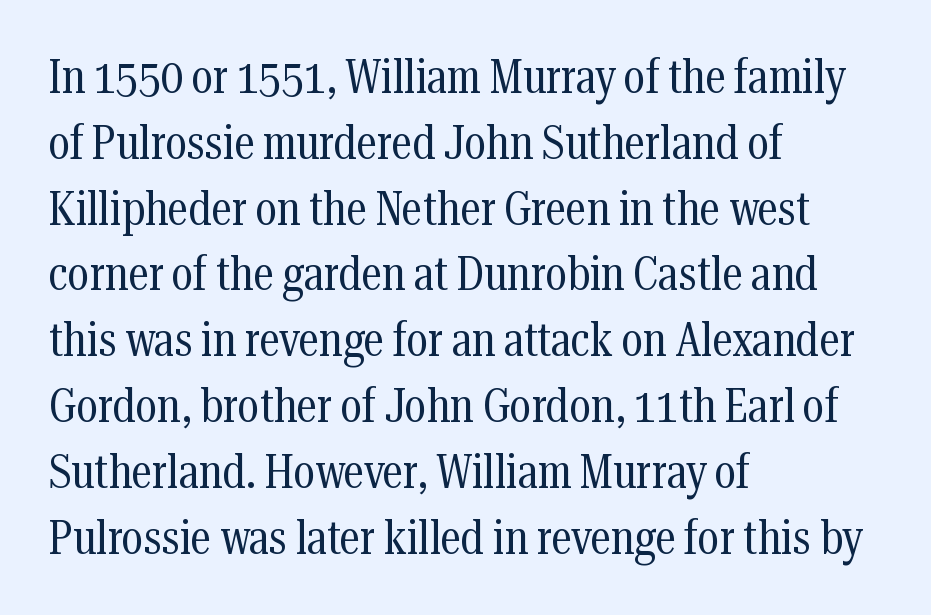
Every character sits straight up, as roman type does. A light-to-regular cut is what we see here. The passage shown is typed in a proportional face where columns would drift. Does extra space separate the letters? No, they use regular spacing. The gap between lines stays unmarked.
